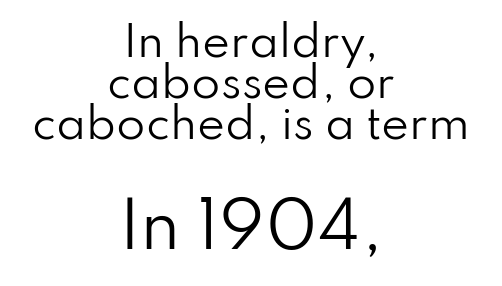
These lines keep a tight, regular rhythm from letter to letter. Horizontal bands of white between lines are thin slivers. Font category for this specimen: sans-serif. The passage is arranged like a title page — every line centered. This is not heavy type; no bold has been used.
